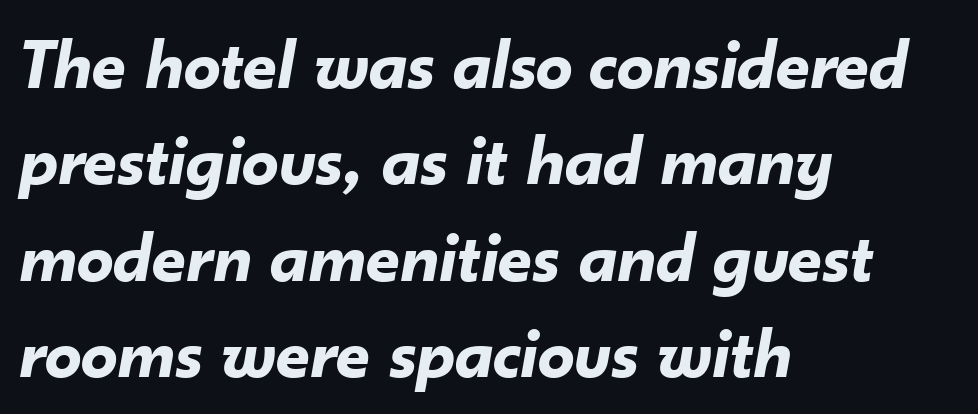
The image shows 73 px bold type, italic (leaning right); set left-aligned, normal line spacing (1.32x), normal letter spacing, not underlined; low stroke contrast and a small x-height.
